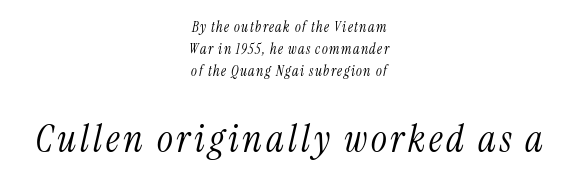
{"serif": "yes", "italic": "yes", "lean": "right", "slant_degrees": 13, "bold": "no", "weight": "light", "width": "condensed", "stroke_contrast": "medium", "x_height": "medium", "monospaced": "no", "underline": "no", "align": "center", "line_spacing": "normal", "line_spacing_ratio": 1.56, "larger_block": "second", "size_ratio": 2.71, "glyph_px": 38}
